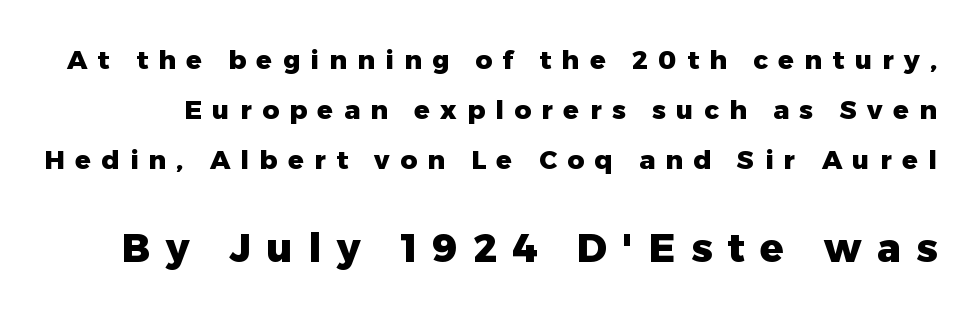
{"serif": "no", "italic": "no", "bold": "yes", "weight": "heavy", "width": "normal", "stroke_contrast": "low", "x_height": "medium", "monospaced": "no", "underline": "no", "line_spacing": "loose", "line_spacing_ratio": 1.92, "letter_spacing": "wide", "letter_spacing_em": 0.4, "larger_block": "second", "size_ratio": 1.5, "glyph_px": 39}
